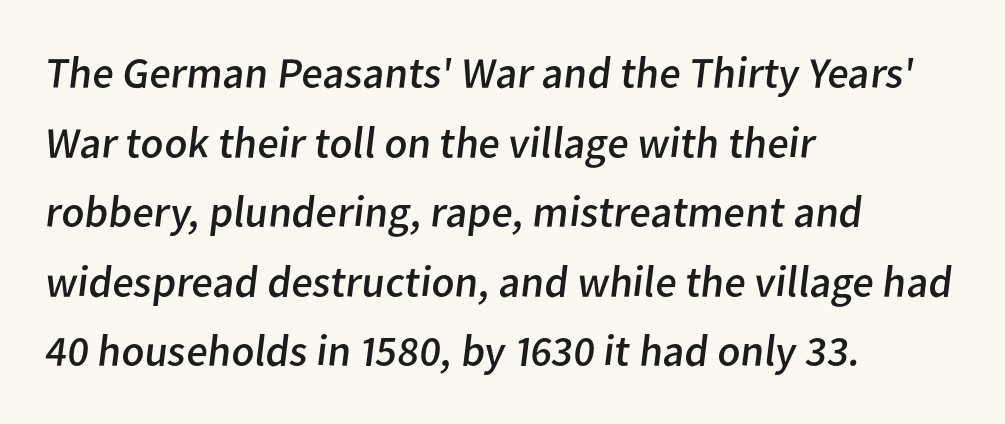
{"serif": "no", "bold": "no", "weight": "regular", "width": "normal", "stroke_contrast": "low", "x_height": "medium", "monospaced": "no", "underline": "no", "align": "left", "line_spacing": "normal", "line_spacing_ratio": 1.58, "letter_spacing": "normal", "letter_spacing_em": 0.0, "glyph_px": 44}
